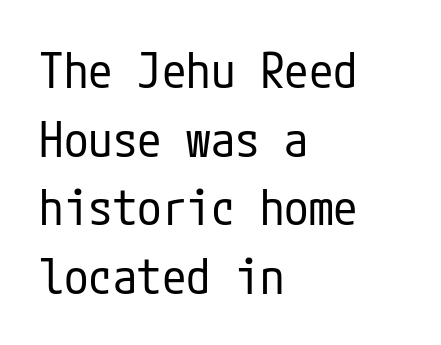
Q: Is the text bold? A: No.
Q: Is the text italic (slanted)? A: No, it is upright.
Q: Is the typeface a serif or a sans-serif typeface? A: Sans-serif.
Q: Is the text underlined? A: No.
Q: How is the paragraph aligned? A: Left-aligned.
Q: Is the spacing between letters normal or unusually wide? A: Normal.
Q: Is the spacing between lines tight, normal or loose? A: Normal.
Q: Width (condensed, normal, or wide)? A: Condensed.
Q: Stroke contrast? A: Low.
Q: x-height? A: Medium.
